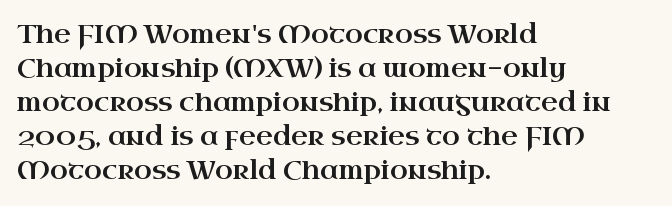
Q: Is the text italic (slanted)? A: No, it is upright.
Q: Is the text underlined? A: No.
Q: How is the paragraph aligned? A: Left-aligned.
Q: Is the spacing between letters normal or unusually wide? A: Normal.
Q: Is the spacing between lines tight, normal or loose? A: Normal.
